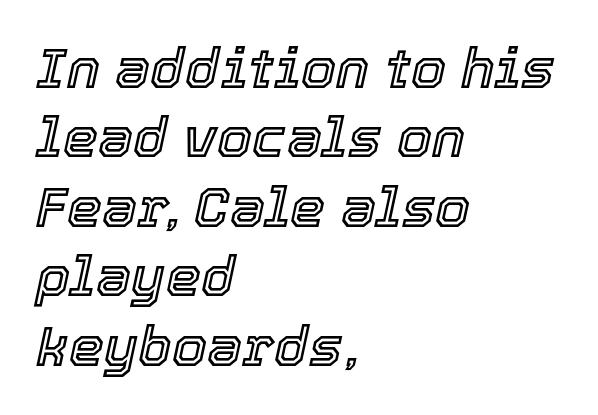
{"italic": "yes", "lean": "right", "slant_degrees": 12, "width": "normal", "x_height": "medium", "monospaced": "no", "underline": "no", "align": "left", "line_spacing_ratio": 1.24, "letter_spacing": "normal", "letter_spacing_em": 0.0, "glyph_px": 56}
